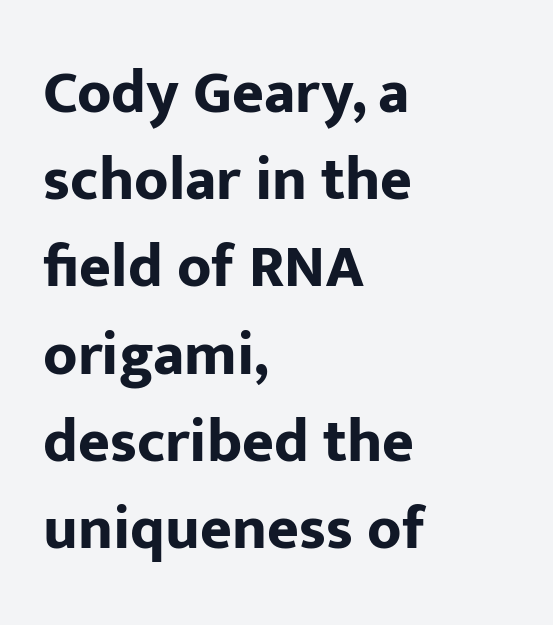
Letters rest on an invisible, unmarked baseline. If you drew a line through each stem, it would be perfectly vertical. Leading matches the norm, producing a regular column. Visually the block forms a straight wall on the left and a jagged coastline on the right. Typographically, this falls in the sans-serif category.
